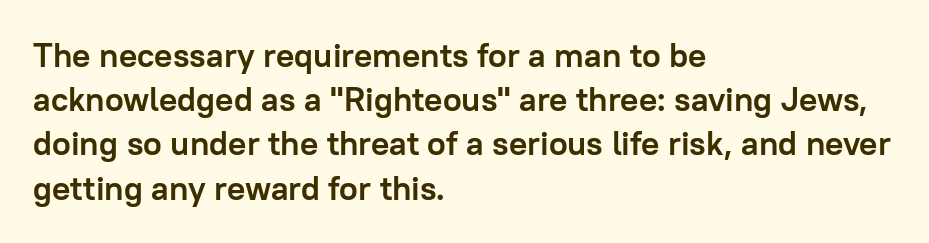
Italic? Not at all — the glyphs are vertical. The letters are bold, with thick, heavy strokes. If you drew a ruler down the left edge, every line would touch it. The letters sit at their default tracking, neither squeezed nor spread. The characters display no serif detailing; their extremities are plain. A bare baseline throughout the passage.
